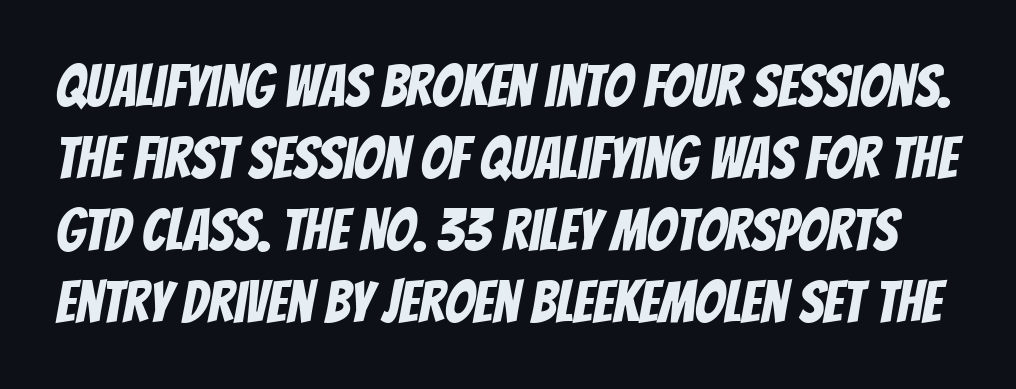
The image shows 58 px condensed sans-serif type; set line spacing 1.24x, normal letter spacing, not underlined; low stroke contrast and a large x-height.
